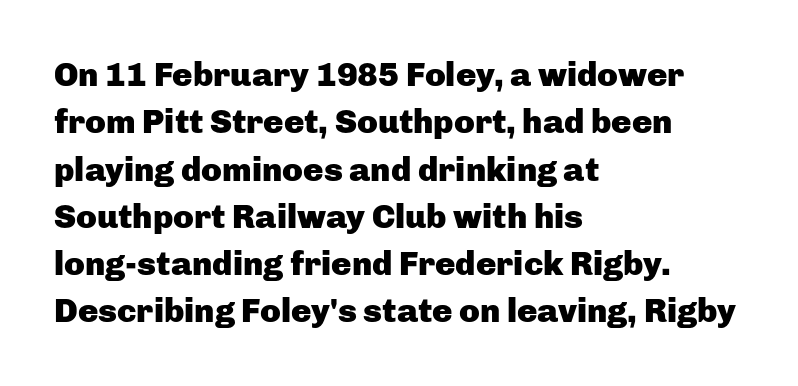
This sample uses an upright cut, with every glyph sitting square on the baseline. What stands out about the letter spacing? Nothing — it is the standard amount. These lines are set flush left with a ragged right edge. Typographically, this falls in the sans-serif category. Interline gaps are of average width in this sample. Quick note: underline off.
